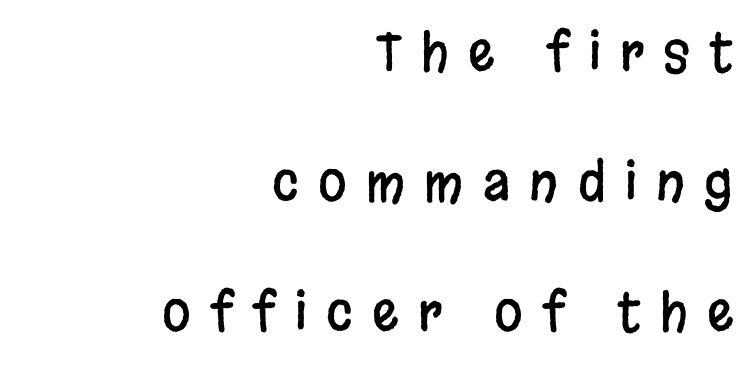
{"serif": "no", "italic": "no", "width": "condensed", "stroke_contrast": "low", "x_height": "large", "monospaced": "no", "underline": "no", "align": "right", "line_spacing": "loose", "line_spacing_ratio": 2.5, "letter_spacing": "wide", "letter_spacing_em": 0.37, "glyph_px": 52}
